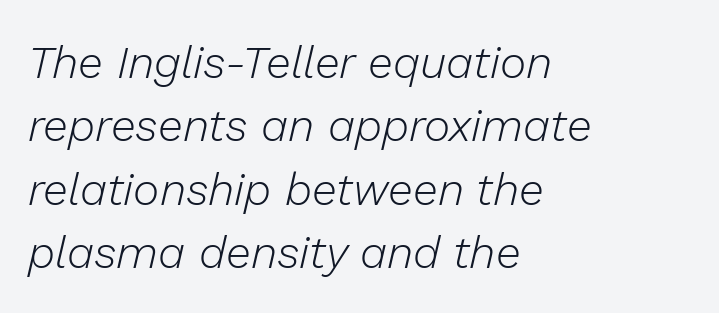
The rag falls on the right side of this text block. Here the designer chose a conventional face with non-uniform glyph widths. Is the type slanted? Yes — the strokes lean at a clear angle. Underlining? Definitely not there. Glyph-to-glyph distance matches everyday printed text.
